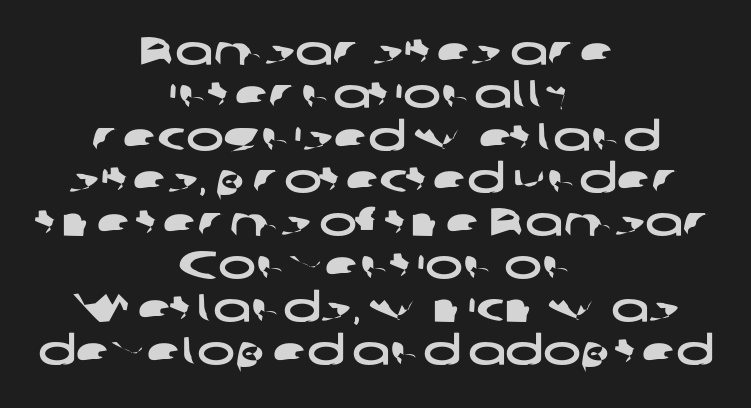
Q: Is the typeface a serif or a sans-serif typeface? A: Sans-serif.
Q: Is the text underlined? A: No.
Q: How is the paragraph aligned? A: Centered.
Q: Is the spacing between letters normal or unusually wide? A: Normal.
Q: Is the spacing between lines tight, normal or loose? A: Tight.
Q: Width (condensed, normal, or wide)? A: Wide.
Q: Stroke contrast? A: Low.
Q: x-height? A: Medium.
Q: Monospaced? A: No.
